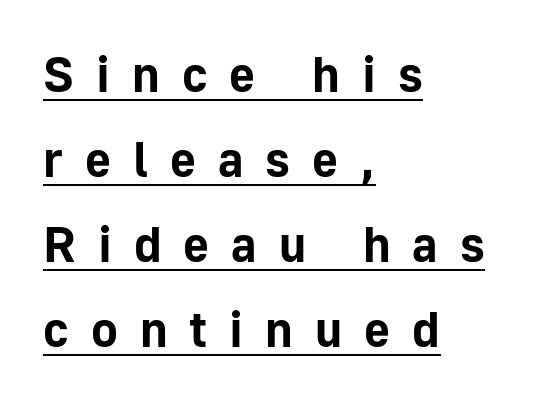
The image shows 50 px bold sans-serif type, upright; set left-aligned, normal line spacing (1.7x), unusually wide letter spacing (+0.44 em), underlined; low stroke contrast and a medium x-height.
